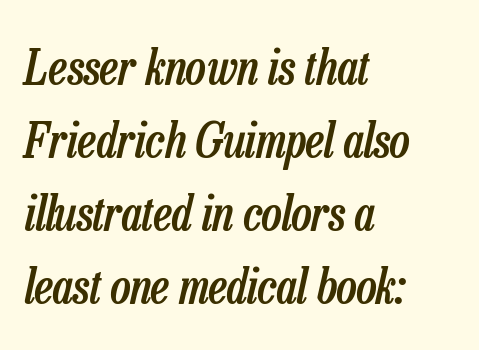
The image shows 48 px semibold, condensed type, italic (leaning right); set left-aligned, normal line spacing (1.52x), normal letter spacing, not underlined; low stroke contrast and a medium x-height.
